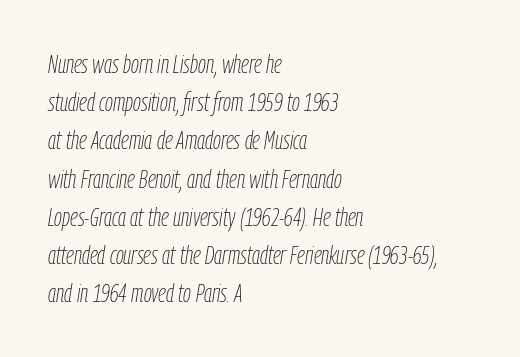
Q: Is the text bold? A: No.
Q: Is the text italic (slanted)? A: Yes, it leans right by about 9 degrees.
Q: Is the text underlined? A: No.
Q: How is the paragraph aligned? A: Left-aligned.
Q: Is the spacing between letters normal or unusually wide? A: Normal.
Q: Is the spacing between lines tight, normal or loose? A: Normal.
